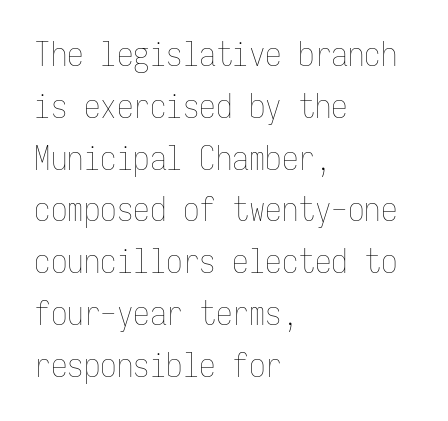
Q: Is the text bold? A: No.
Q: Is the text italic (slanted)? A: No, it is upright.
Q: Is the text underlined? A: No.
Q: How is the paragraph aligned? A: Left-aligned.
Q: Is the spacing between letters normal or unusually wide? A: Normal.
Q: Is the spacing between lines tight, normal or loose? A: Normal.
Q: Width (condensed, normal, or wide)? A: Condensed.
Q: Stroke contrast? A: Low.
Q: x-height? A: Medium.
Q: Monospaced? A: Yes.
